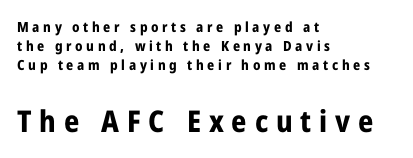
{"serif": "no", "italic": "no", "bold": "yes", "weight": "bold", "width": "condensed", "stroke_contrast": "low", "x_height": "medium", "monospaced": "no", "underline": "no", "align": "left", "line_spacing": "normal", "line_spacing_ratio": 1.37, "letter_spacing": "wide", "letter_spacing_em": 0.26, "larger_block": "second", "size_ratio": 2.14, "glyph_px": 30}
